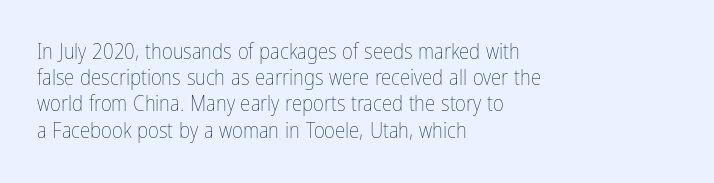
The image shows 21 px text type, upright; set left-aligned, normal line spacing (1.25x), normal letter spacing, not underlined.
